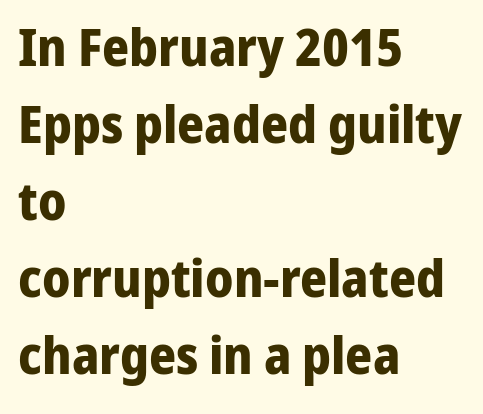
The image shows 52 px bold sans-serif type, upright; set left-aligned, normal line spacing (1.48x), normal letter spacing, not underlined; low stroke contrast and a medium x-height.
